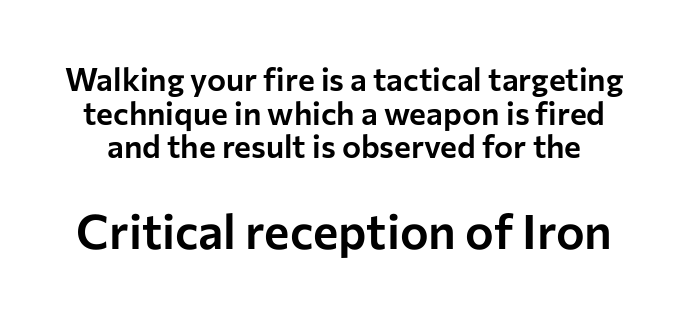
The image shows 48 px sans-serif type, upright; set tight line spacing (1.05x), normal letter spacing, not underlined; the second (bottom) block is 1.5x larger; low stroke contrast and a medium x-height.
